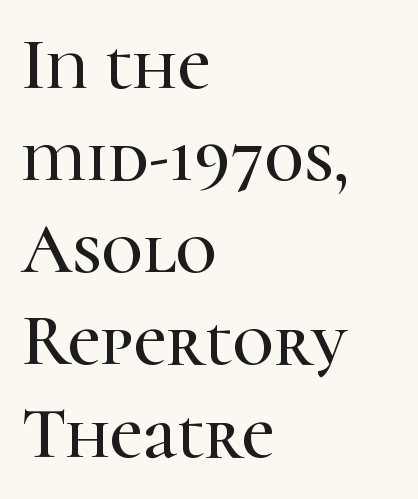
The image shows 72 px serif type, upright; set left-aligned, normal line spacing (1.28x), normal letter spacing, not underlined; high stroke contrast and a medium x-height.
